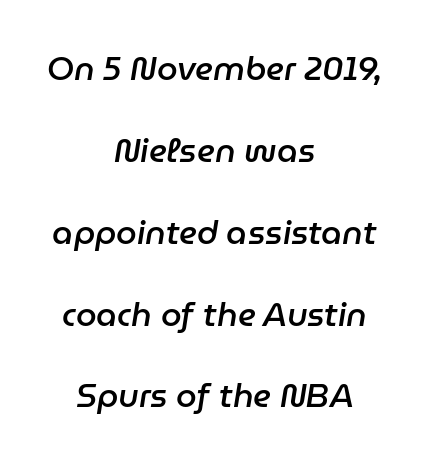
The image shows 33 px semibold type, italic (leaning right); set centered, loose line spacing (2.48x), normal letter spacing, not underlined; low stroke contrast and a medium x-height.
